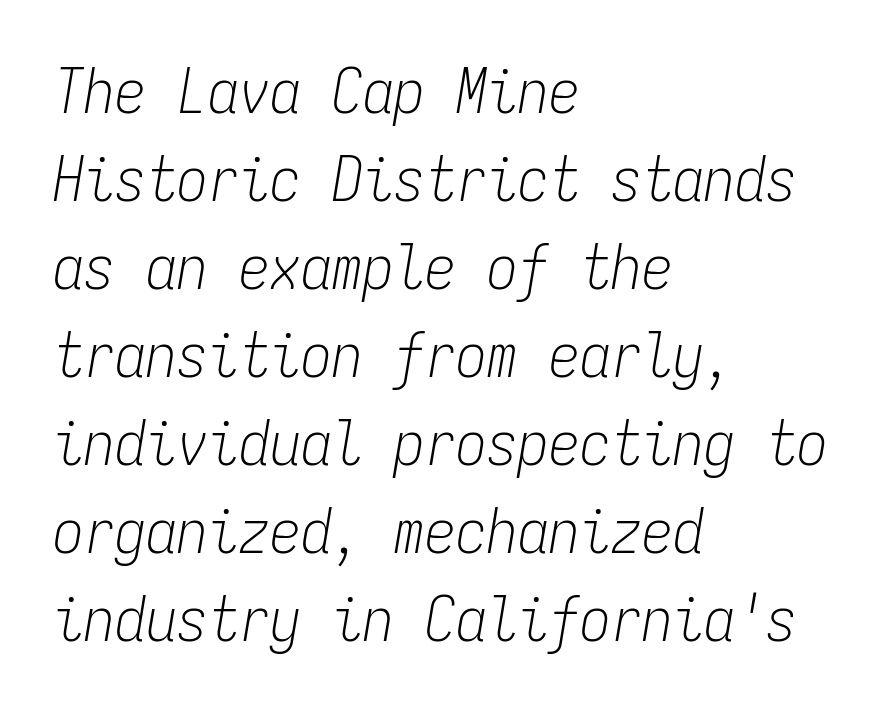
The image shows 62 px light, condensed type, italic (leaning right), monospaced; set left-aligned, normal line spacing (1.42x), normal letter spacing, not underlined; low stroke contrast and a medium x-height.
